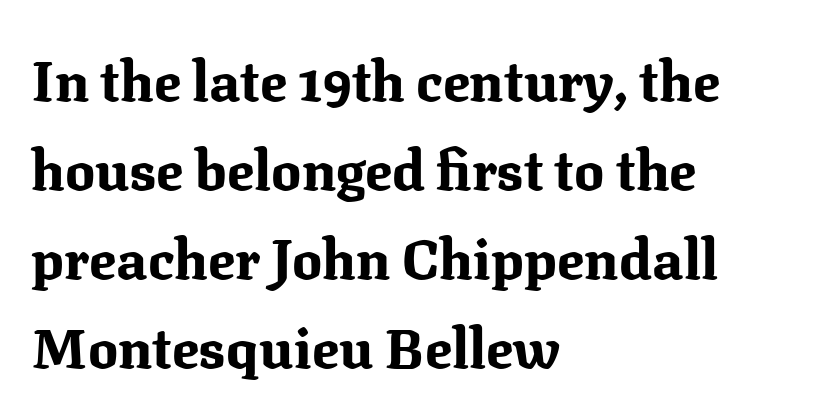
Q: Is the text bold? A: Yes.
Q: Is the text italic (slanted)? A: No, it is upright.
Q: Is the typeface a serif or a sans-serif typeface? A: Serif.
Q: Is the text underlined? A: No.
Q: How is the paragraph aligned? A: Left-aligned.
Q: Is the spacing between letters normal or unusually wide? A: Normal.
Q: Is the spacing between lines tight, normal or loose? A: Normal.
Q: Width (condensed, normal, or wide)? A: Normal.
Q: Stroke contrast? A: Medium.
Q: x-height? A: Medium.
Q: Monospaced? A: No.
